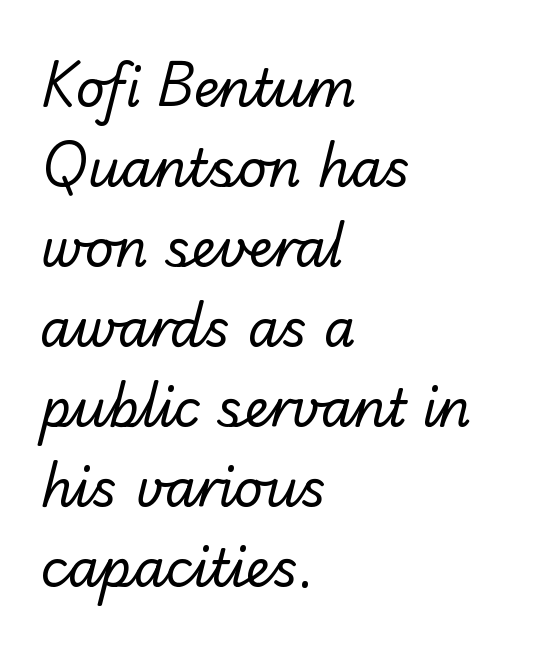
Q: Is the text bold? A: No.
Q: Is the typeface a serif or a sans-serif typeface? A: Sans-serif.
Q: Is the text underlined? A: No.
Q: How is the paragraph aligned? A: Left-aligned.
Q: Is the spacing between letters normal or unusually wide? A: Normal.
Q: Is the spacing between lines tight, normal or loose? A: Normal.
Q: Width (condensed, normal, or wide)? A: Normal.
Q: Stroke contrast? A: Low.
Q: x-height? A: Small.
Q: Monospaced? A: No.
